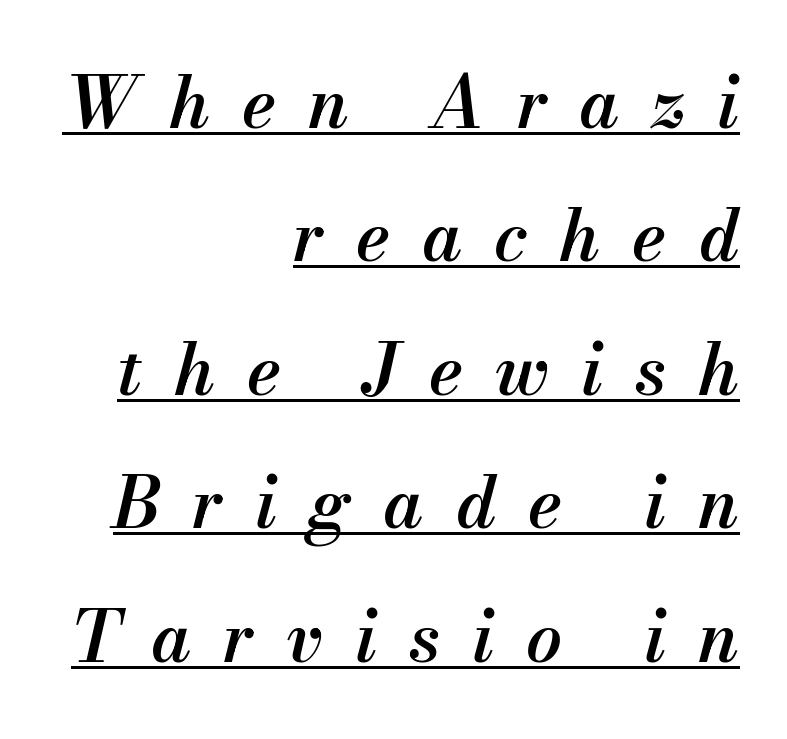
The image shows 71 px semibold type, italic (leaning right); set right-aligned, line spacing 1.88x, unusually wide letter spacing (+0.45 em), underlined; medium stroke contrast and a small x-height.
